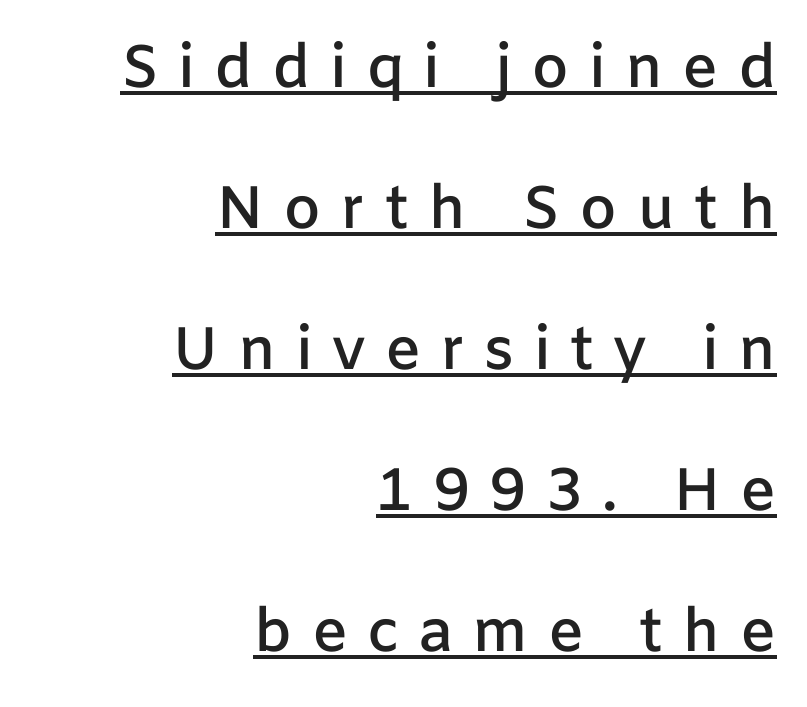
Q: Is the text bold? A: Semi-bold.
Q: Is the text italic (slanted)? A: No, it is upright.
Q: Is the typeface a serif or a sans-serif typeface? A: Sans-serif.
Q: Is the text underlined? A: Yes.
Q: How is the paragraph aligned? A: Right-aligned.
Q: Is the spacing between letters normal or unusually wide? A: Unusually wide.
Q: Is the spacing between lines tight, normal or loose? A: Loose.
Q: Width (condensed, normal, or wide)? A: Normal.
Q: Stroke contrast? A: Low.
Q: x-height? A: Medium.
Q: Monospaced? A: No.
